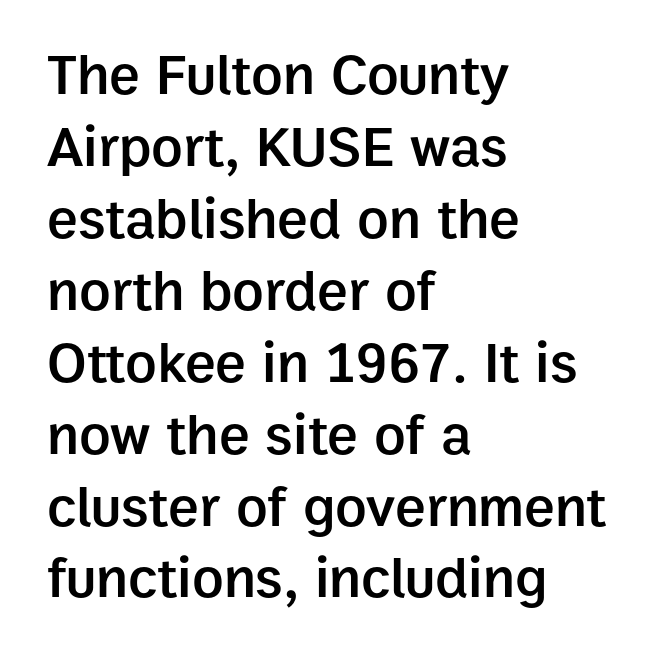
Q: Is the text bold? A: Semi-bold.
Q: Is the text italic (slanted)? A: No, it is upright.
Q: Is the typeface a serif or a sans-serif typeface? A: Sans-serif.
Q: Is the text underlined? A: No.
Q: How is the paragraph aligned? A: Left-aligned.
Q: Is the spacing between letters normal or unusually wide? A: Normal.
Q: Width (condensed, normal, or wide)? A: Normal.
Q: Stroke contrast? A: Low.
Q: x-height? A: Medium.
Q: Monospaced? A: No.
